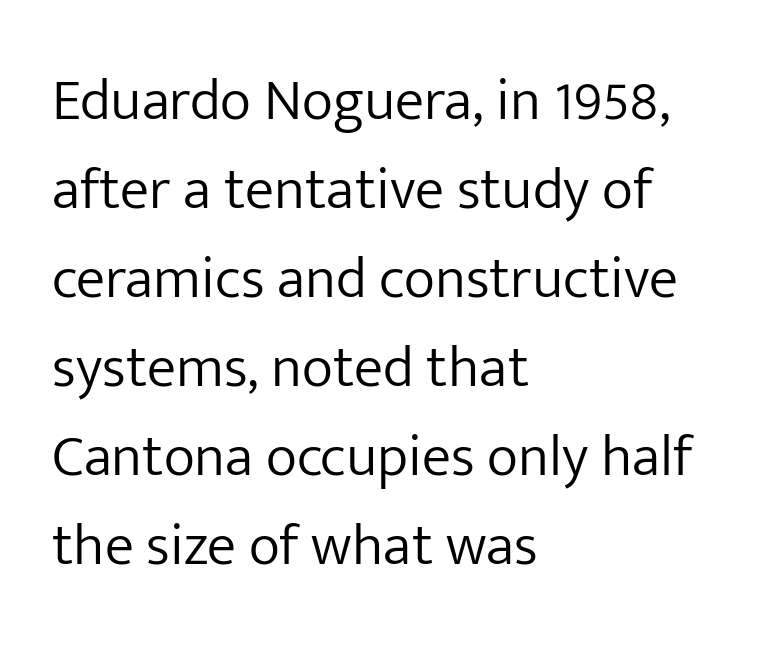
Posture: straight, roman, zero tilt. Just letters on the line, the space beneath them empty. Does extra space separate the letters? No, they use regular spacing. This sample is left-justified, so line endings fall wherever the words run out. Vertical stems look standard width or narrower in stroke.
